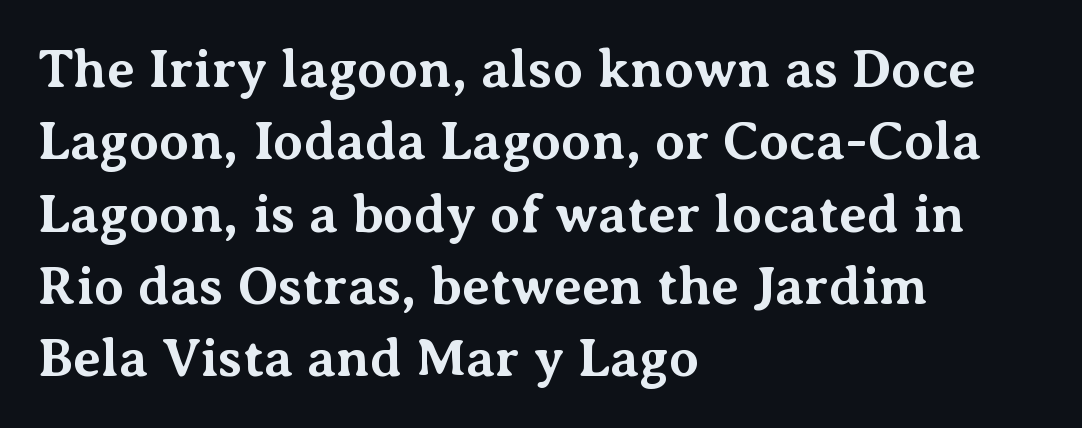
Q: Is the text bold? A: Yes.
Q: Is the text italic (slanted)? A: No, it is upright.
Q: Is the typeface a serif or a sans-serif typeface? A: Serif.
Q: Is the text underlined? A: No.
Q: How is the paragraph aligned? A: Left-aligned.
Q: Is the spacing between letters normal or unusually wide? A: Normal.
Q: Is the spacing between lines tight, normal or loose? A: Normal.
Q: Width (condensed, normal, or wide)? A: Normal.
Q: Stroke contrast? A: Medium.
Q: x-height? A: Medium.
Q: Monospaced? A: No.
